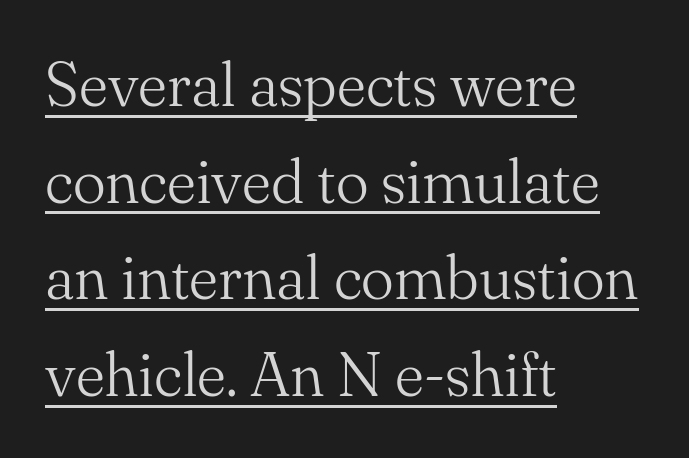
Q: Is the text bold? A: No.
Q: Is the text italic (slanted)? A: No, it is upright.
Q: Is the typeface a serif or a sans-serif typeface? A: Serif.
Q: Is the text underlined? A: Yes.
Q: How is the paragraph aligned? A: Left-aligned.
Q: Is the spacing between letters normal or unusually wide? A: Normal.
Q: Is the spacing between lines tight, normal or loose? A: Normal.
Q: Width (condensed, normal, or wide)? A: Normal.
Q: Stroke contrast? A: Medium.
Q: x-height? A: Small.
Q: Monospaced? A: No.
